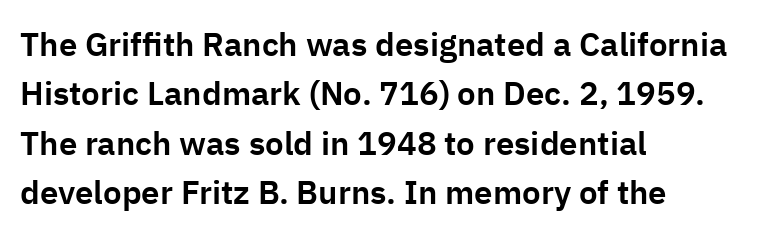
{"serif": "no", "italic": "no", "width": "normal", "stroke_contrast": "low", "x_height": "medium", "monospaced": "no", "underline": "no", "align": "left", "line_spacing": "normal", "line_spacing_ratio": 1.5, "letter_spacing": "normal", "letter_spacing_em": 0.0, "glyph_px": 33}
